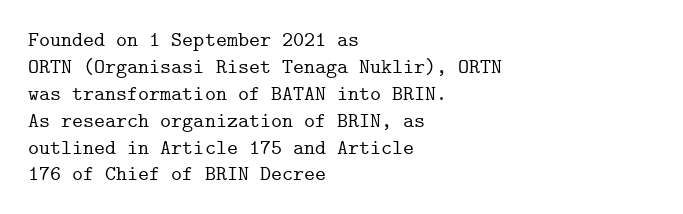
No word sits above an underline. Rendered with straight, roman letterforms. A typesetter would call this leading conventional body-copy spacing. Nothing unusual about the tracking: characters are spaced as the font intends. Line starts are locked; line ends wander.
